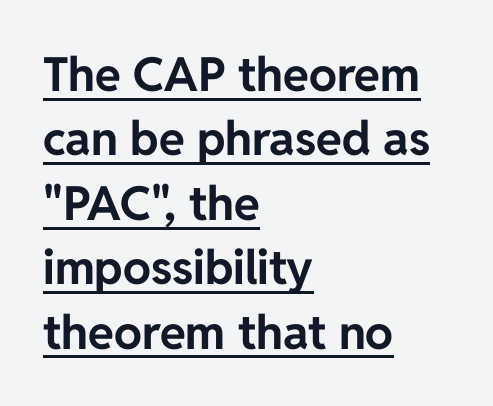
Q: Is the text bold? A: Yes.
Q: Is the text italic (slanted)? A: No, it is upright.
Q: Is the typeface a serif or a sans-serif typeface? A: Sans-serif.
Q: Is the text underlined? A: Yes.
Q: How is the paragraph aligned? A: Left-aligned.
Q: Is the spacing between letters normal or unusually wide? A: Normal.
Q: Is the spacing between lines tight, normal or loose? A: Normal.
Q: Width (condensed, normal, or wide)? A: Normal.
Q: Stroke contrast? A: Low.
Q: x-height? A: Medium.
Q: Monospaced? A: No.
